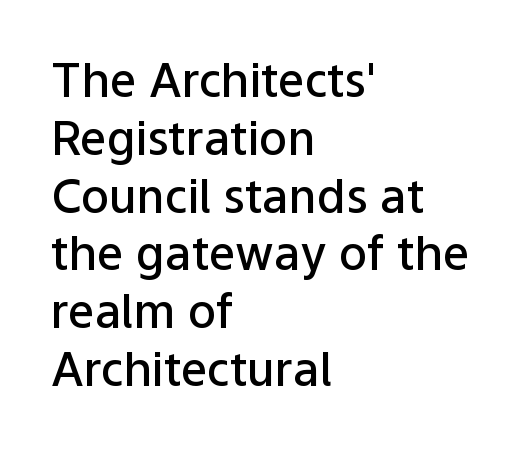
{"serif": "no", "italic": "no", "bold": "semi", "weight": "semibold", "width": "normal", "stroke_contrast": "low", "x_height": "medium", "monospaced": "no", "underline": "no", "align": "left", "line_spacing_ratio": 1.23, "letter_spacing": "normal", "letter_spacing_em": 0.0, "glyph_px": 47}
